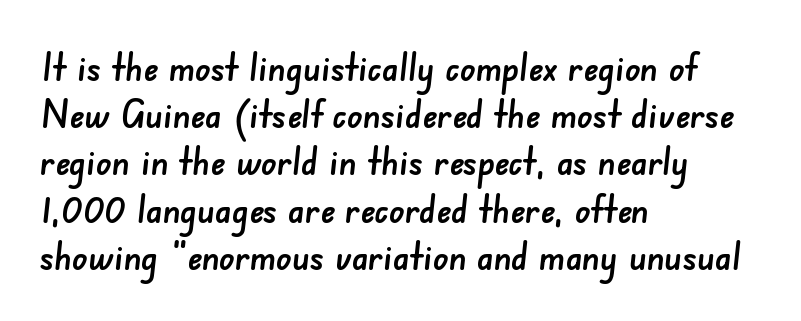
Q: Is the typeface a serif or a sans-serif typeface? A: Sans-serif.
Q: Is the text underlined? A: No.
Q: How is the paragraph aligned? A: Left-aligned.
Q: Is the spacing between letters normal or unusually wide? A: Normal.
Q: Width (condensed, normal, or wide)? A: Normal.
Q: Stroke contrast? A: Low.
Q: x-height? A: Small.
Q: Monospaced? A: No.
